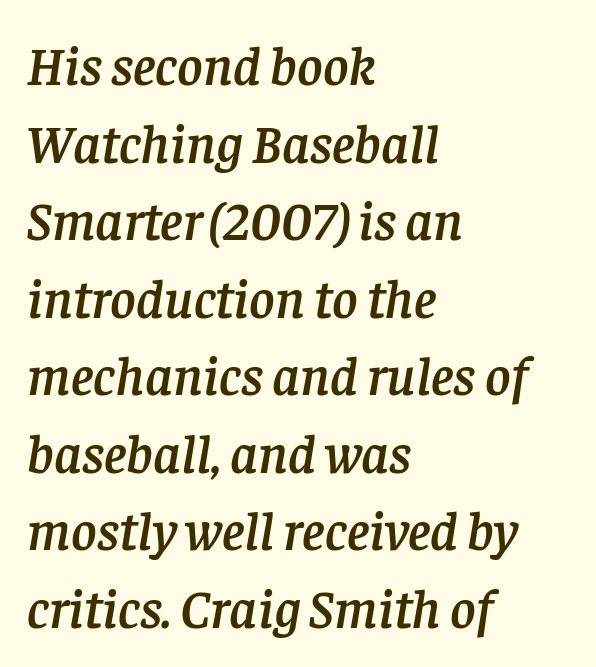
The image shows 55 px serif type, italic (leaning right); set left-aligned, normal line spacing (1.41x), normal letter spacing, not underlined; low stroke contrast and a large x-height.
